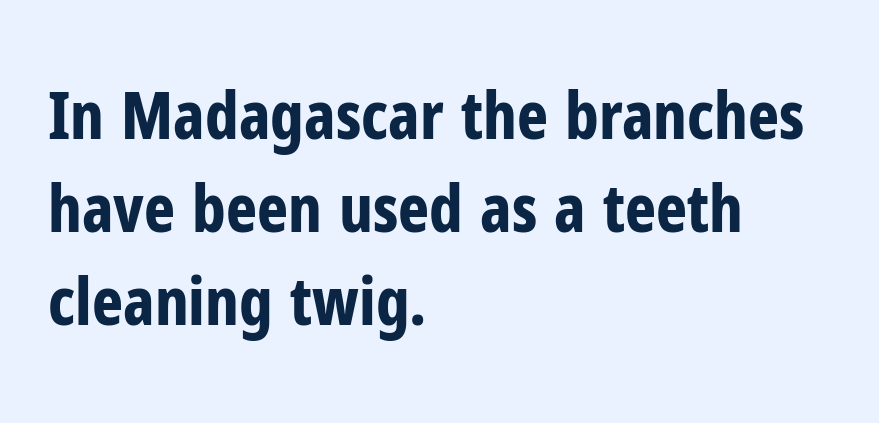
The image shows 66 px bold, condensed sans-serif type, upright; set left-aligned, normal line spacing (1.41x), normal letter spacing, not underlined; low stroke contrast and a medium x-height.
